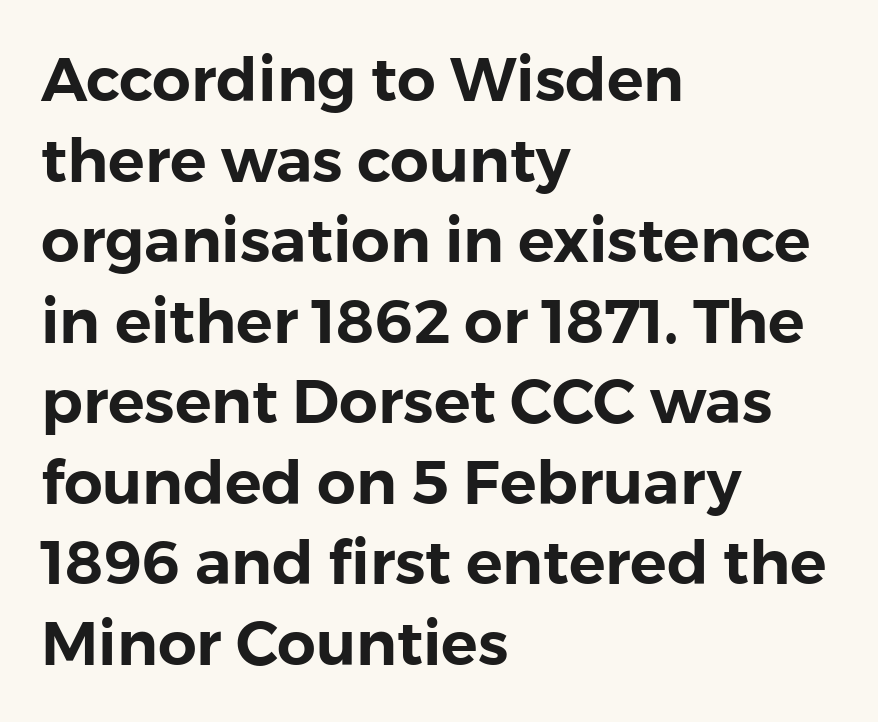
Q: Is the text italic (slanted)? A: No, it is upright.
Q: Is the typeface a serif or a sans-serif typeface? A: Sans-serif.
Q: Is the text underlined? A: No.
Q: How is the paragraph aligned? A: Left-aligned.
Q: Is the spacing between letters normal or unusually wide? A: Normal.
Q: Is the spacing between lines tight, normal or loose? A: Normal.
Q: Width (condensed, normal, or wide)? A: Normal.
Q: x-height? A: Medium.
Q: Monospaced? A: No.
